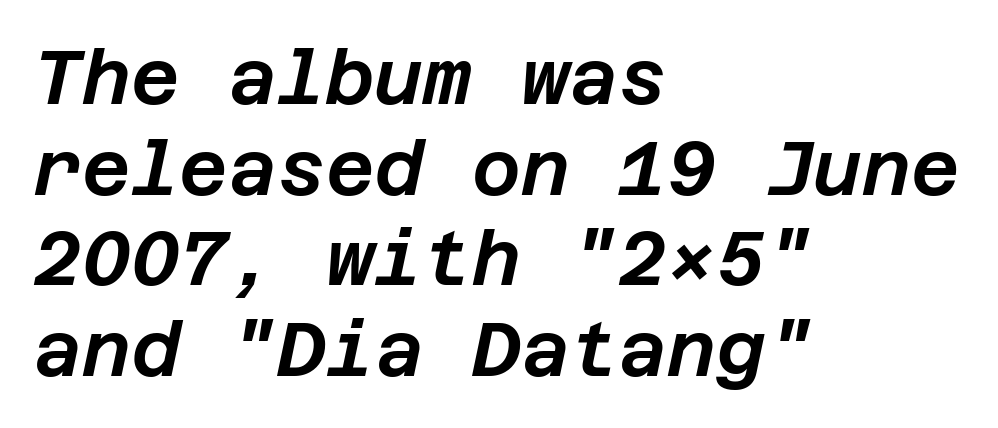
The image shows 75 px text type, italic (leaning right); set left-aligned, line spacing 1.21x, normal letter spacing, not underlined; low stroke contrast and a large x-height.
